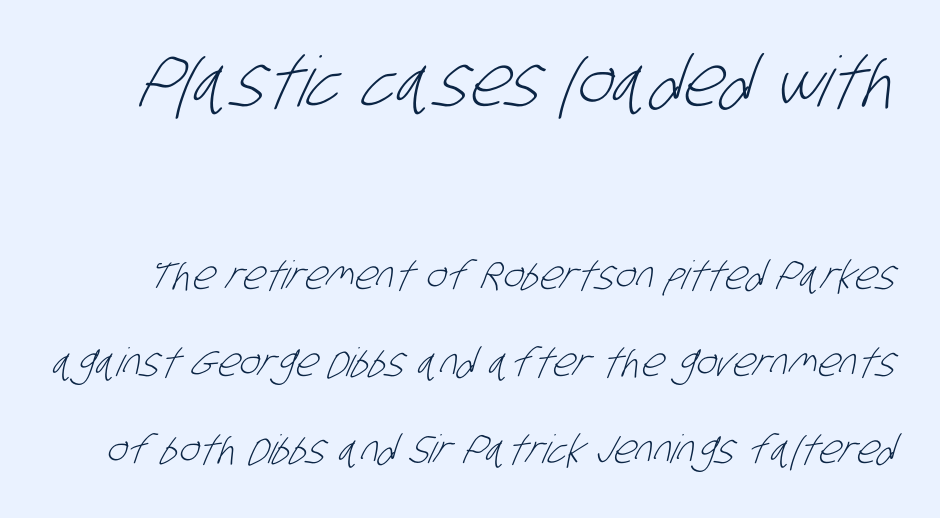
This sample has the flowing, uneven cadence of proportional lettering. The letters carry no serifs — their stems end cleanly without finishing strokes. Stem width sits at or under what a default text font uses. You could call the tracking neutral — neither tight nor loose.
